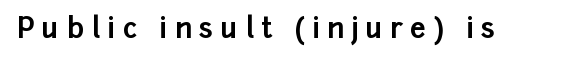
{"serif": "no", "italic": "no", "bold": "yes", "weight": "bold", "width": "normal", "stroke_contrast": "low", "x_height": "medium", "monospaced": "no", "underline": "no", "letter_spacing": "wide", "letter_spacing_em": 0.27, "glyph_px": 28}
